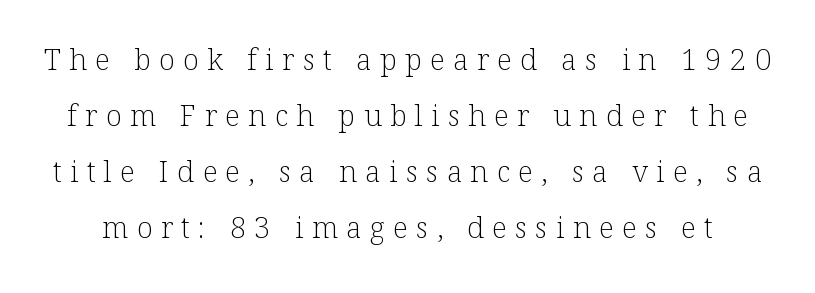
Q: Is the text bold? A: No.
Q: Is the text italic (slanted)? A: No, it is upright.
Q: Is the typeface a serif or a sans-serif typeface? A: Serif.
Q: Is the text underlined? A: No.
Q: Is the spacing between letters normal or unusually wide? A: Unusually wide.
Q: Is the spacing between lines tight, normal or loose? A: Loose.
Q: Width (condensed, normal, or wide)? A: Normal.
Q: Stroke contrast? A: Low.
Q: x-height? A: Medium.
Q: Monospaced? A: No.
